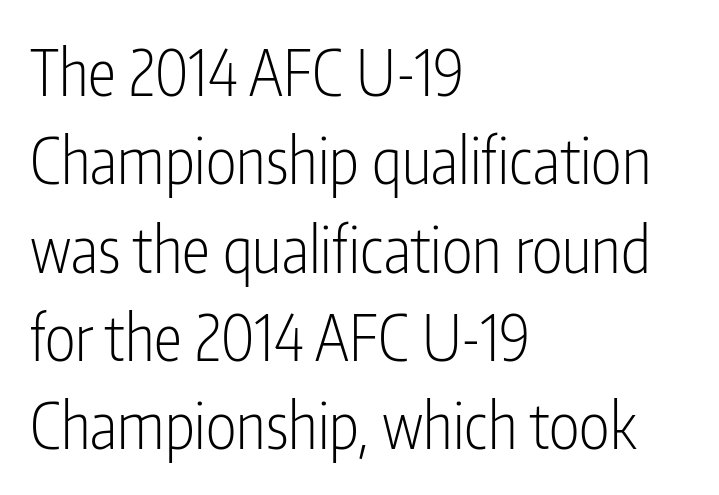
Here the glyphs are tracked normally, forming tight word shapes. Unlike italic type, these characters show no tilt at all. A light-to-regular cut is what we see here. The lines sit at an ordinary, default distance from one another.
